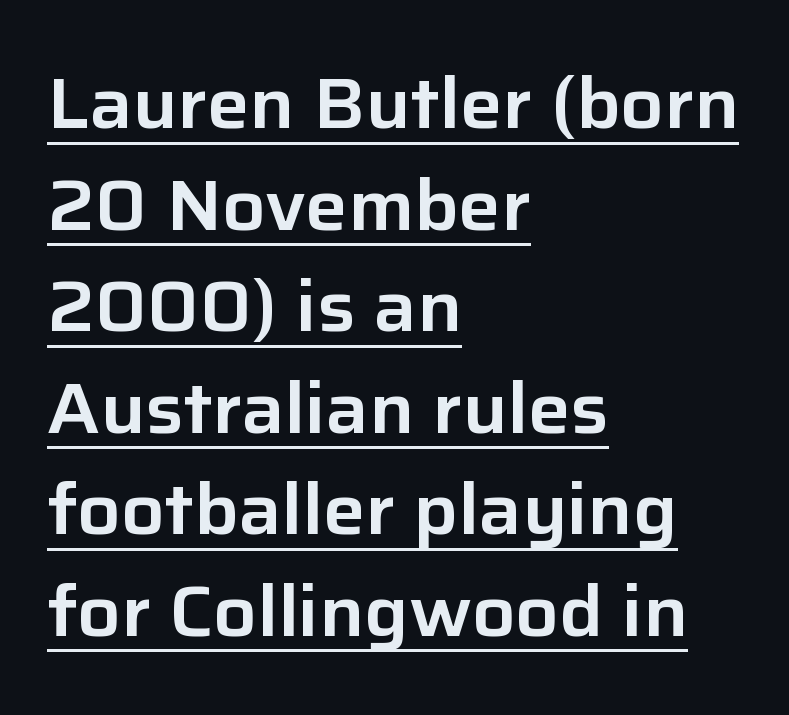
Q: Is the text italic (slanted)? A: No, it is upright.
Q: Is the typeface a serif or a sans-serif typeface? A: Sans-serif.
Q: Is the text underlined? A: Yes.
Q: How is the paragraph aligned? A: Left-aligned.
Q: Is the spacing between letters normal or unusually wide? A: Normal.
Q: Is the spacing between lines tight, normal or loose? A: Normal.
Q: Width (condensed, normal, or wide)? A: Normal.
Q: Stroke contrast? A: Low.
Q: x-height? A: Medium.
Q: Monospaced? A: No.
